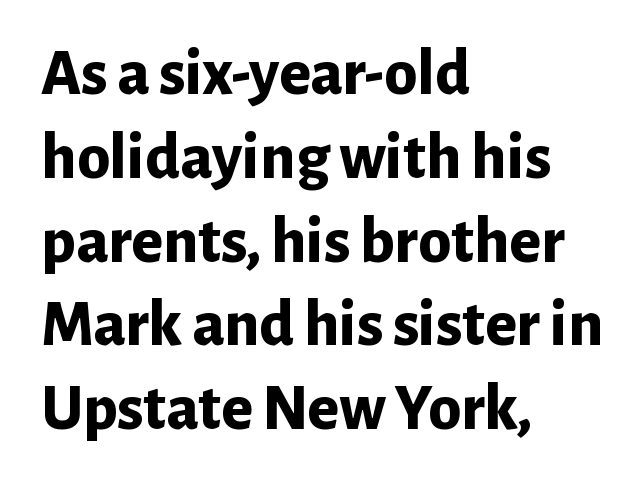
The image shows 66 px bold sans-serif type, upright; set left-aligned, normal line spacing (1.27x), normal letter spacing, not underlined; low stroke contrast and a medium x-height.
